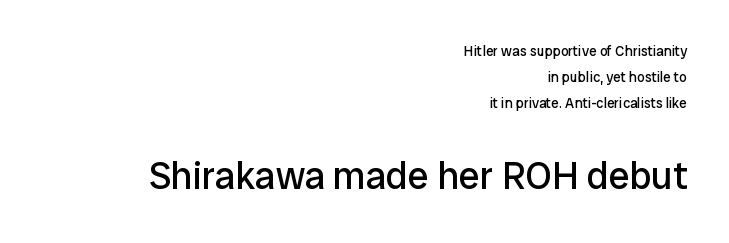
The image shows 38 px regular-weight sans-serif type, upright; set right-aligned, line spacing 1.86x, normal letter spacing, not underlined; the second (bottom) block is 2.71x larger; low stroke contrast and a medium x-height.
